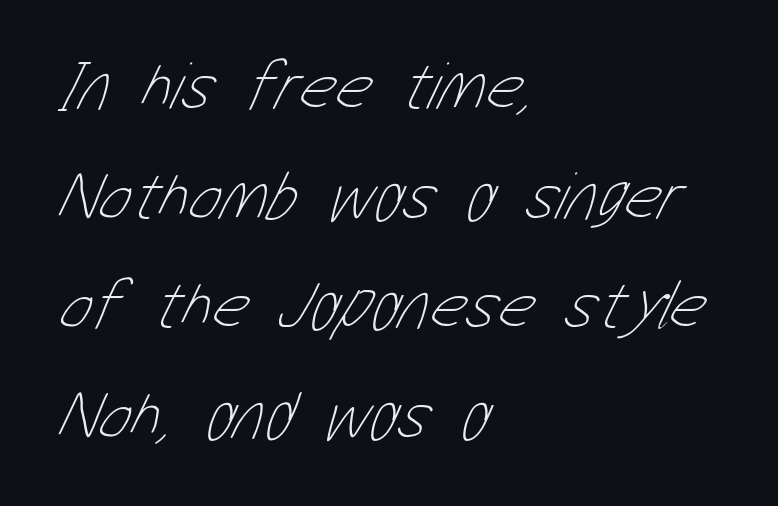
The image shows 69 px thin, condensed type; set left-aligned, normal line spacing (1.59x), normal letter spacing, not underlined; low stroke contrast and a medium x-height.
